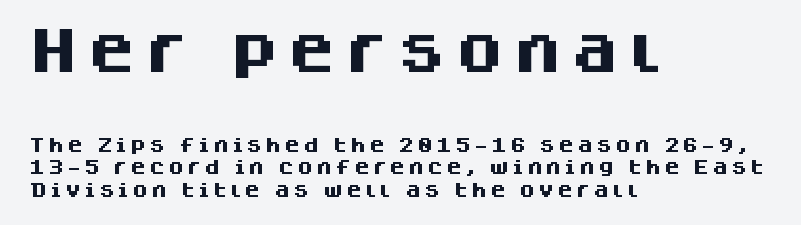
The image shows 49 px heavy sans-serif type, upright; set left-aligned, normal line spacing (1.42x), not underlined; the first (top) block is 3.06x larger; medium stroke contrast and a large x-height.
